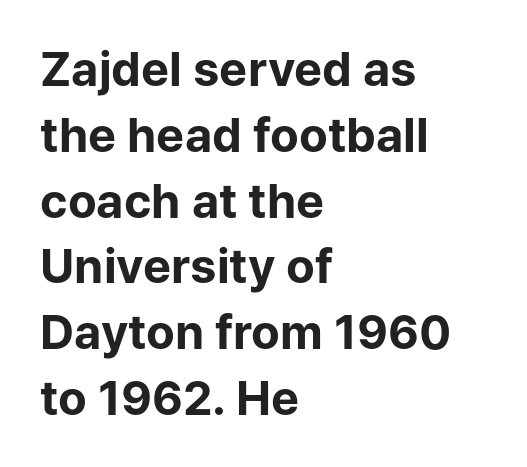
The image shows 47 px bold sans-serif type, upright; set left-aligned, normal line spacing (1.4x), normal letter spacing, not underlined; low stroke contrast and a medium x-height.
